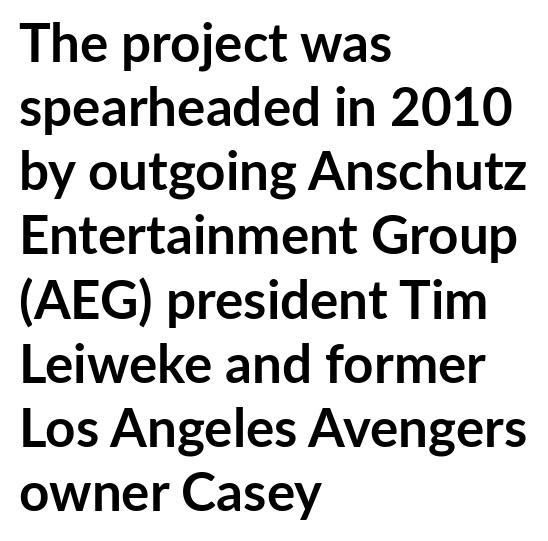
The image shows 53 px semibold sans-serif type, upright; set left-aligned, line spacing 1.21x, normal letter spacing, not underlined; low stroke contrast and a medium x-height.
